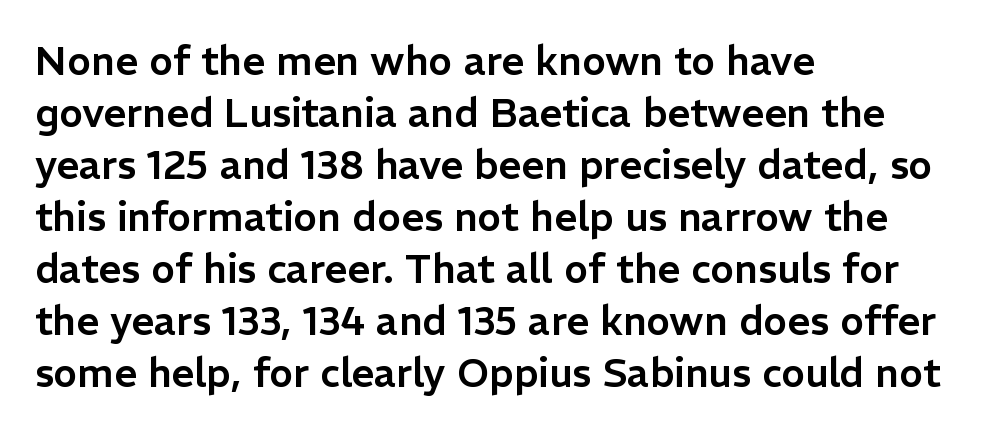
The image shows 40 px sans-serif type, upright; set left-aligned, normal line spacing (1.3x), normal letter spacing, not underlined; low stroke contrast and a medium x-height.
